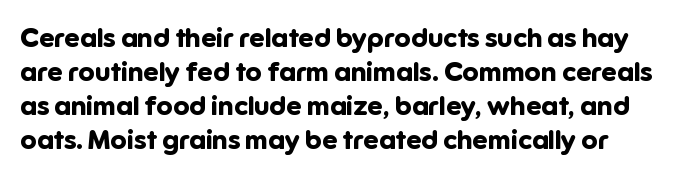
{"italic": "no", "bold": "yes", "underline": "no", "line_spacing": "normal", "line_spacing_ratio": 1.26, "letter_spacing": "normal", "letter_spacing_em": 0.0, "glyph_px": 27}
